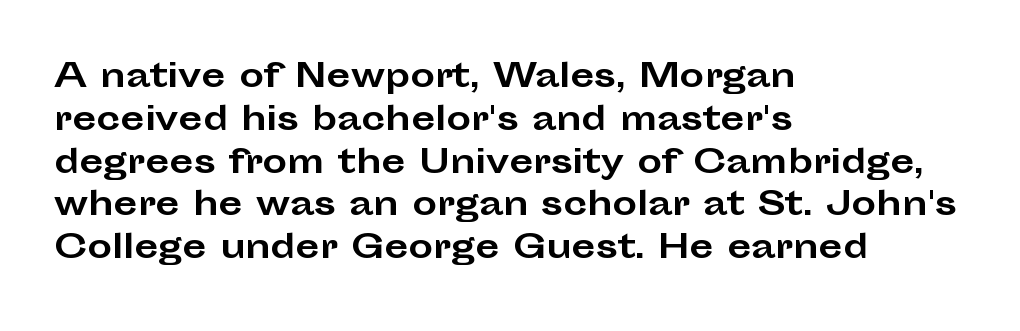
{"serif": "no", "italic": "no", "bold": "yes", "weight": "bold", "width": "wide", "stroke_contrast": "low", "x_height": "medium", "monospaced": "no", "underline": "no", "align": "left", "line_spacing": "normal", "line_spacing_ratio": 1.38, "letter_spacing": "normal", "letter_spacing_em": 0.0, "glyph_px": 31}
